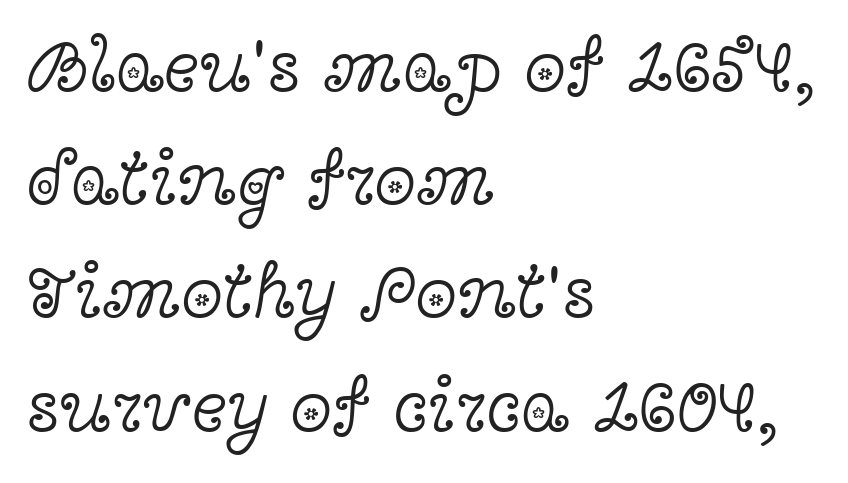
{"serif": "yes", "bold": "no", "weight": "light", "width": "wide", "x_height": "medium", "monospaced": "no", "underline": "no", "align": "left", "line_spacing": "normal", "line_spacing_ratio": 1.49, "letter_spacing": "normal", "letter_spacing_em": 0.0, "glyph_px": 76}
